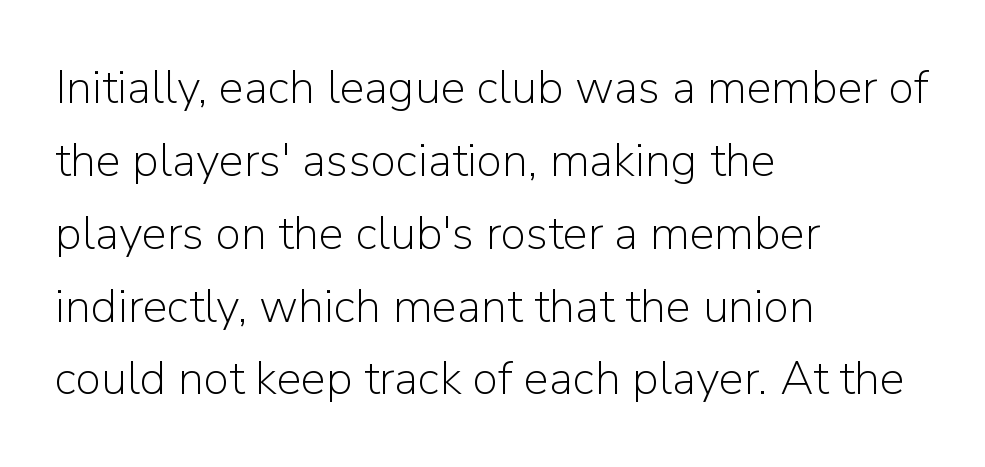
Q: Is the text bold? A: No.
Q: Is the text italic (slanted)? A: No, it is upright.
Q: Is the typeface a serif or a sans-serif typeface? A: Sans-serif.
Q: Is the text underlined? A: No.
Q: How is the paragraph aligned? A: Left-aligned.
Q: Is the spacing between letters normal or unusually wide? A: Normal.
Q: Is the spacing between lines tight, normal or loose? A: Normal.
Q: Width (condensed, normal, or wide)? A: Normal.
Q: Stroke contrast? A: Low.
Q: x-height? A: Medium.
Q: Monospaced? A: No.
